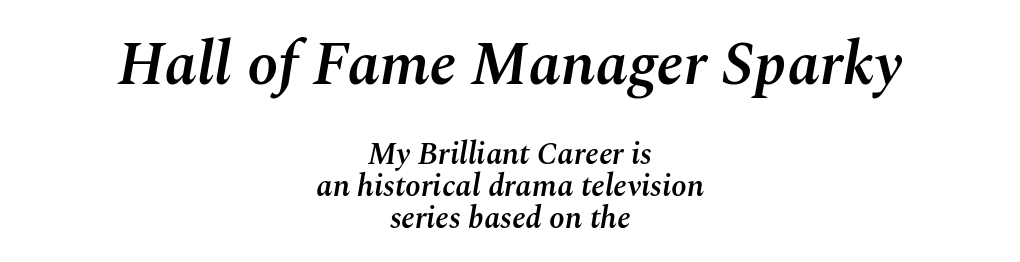
The image shows 62 px semibold type, italic (leaning right); set centered, tight line spacing (1.03x), normal letter spacing, not underlined; the first (top) block is 2.0x larger; medium stroke contrast and a medium x-height.
